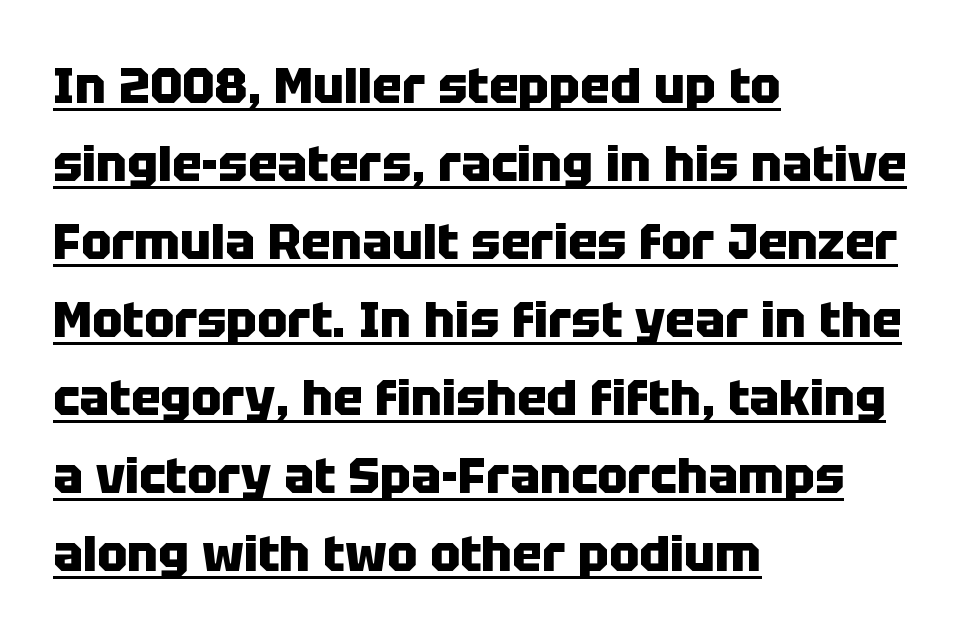
{"serif": "no", "italic": "no", "bold": "yes", "weight": "heavy", "width": "normal", "stroke_contrast": "low", "x_height": "large", "monospaced": "no", "underline": "yes", "align": "left", "line_spacing": "normal", "line_spacing_ratio": 1.56, "letter_spacing": "normal", "letter_spacing_em": 0.0, "glyph_px": 50}
